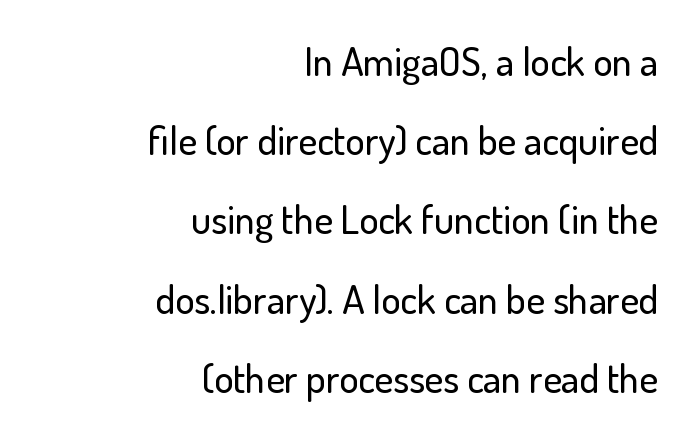
{"serif": "no", "italic": "no", "width": "normal", "stroke_contrast": "low", "x_height": "small", "monospaced": "no", "underline": "no", "align": "right", "line_spacing": "loose", "line_spacing_ratio": 1.98, "letter_spacing": "normal", "letter_spacing_em": 0.0, "glyph_px": 40}
